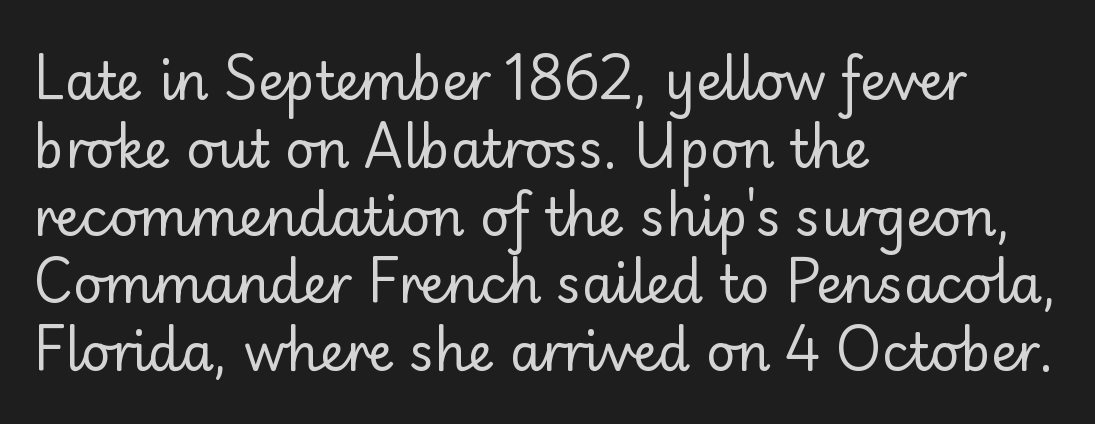
Q: Is the text bold? A: No.
Q: Is the text italic (slanted)? A: No, it is upright.
Q: Is the typeface a serif or a sans-serif typeface? A: Sans-serif.
Q: Is the text underlined? A: No.
Q: How is the paragraph aligned? A: Left-aligned.
Q: Is the spacing between letters normal or unusually wide? A: Normal.
Q: Is the spacing between lines tight, normal or loose? A: Normal.
Q: Width (condensed, normal, or wide)? A: Normal.
Q: Stroke contrast? A: Low.
Q: x-height? A: Small.
Q: Monospaced? A: No.
